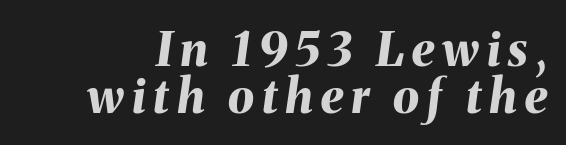
The image shows 47 px bold type, italic (leaning right); set tight line spacing (0.99x), not underlined; medium stroke contrast and a medium x-height.
